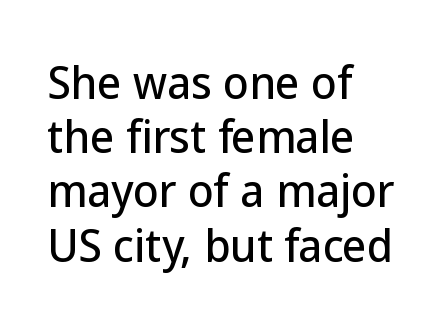
Does the copy run flush right? No — it runs flush left. Tracking value appears to be zero — textbook default spacing. The lines sit at an ordinary, default distance from one another. Nobody drew a line under any word here. Do the characters align in a grid? No, the font is proportional. No italicization has been applied; the sample stays upright.
